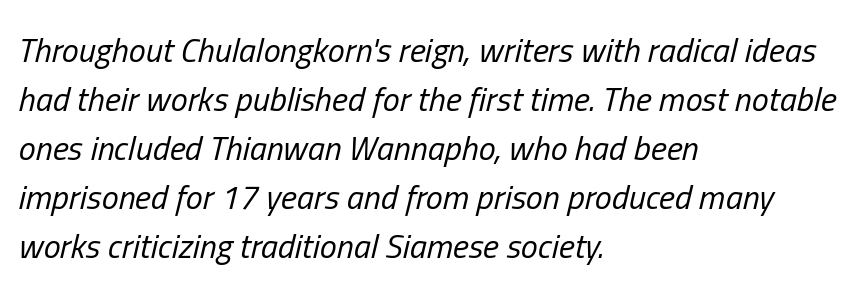
{"italic": "yes", "lean": "right", "slant_degrees": 13, "bold": "no", "weight": "regular", "width": "condensed", "stroke_contrast": "low", "x_height": "medium", "monospaced": "no", "underline": "no", "align": "left", "line_spacing": "normal", "line_spacing_ratio": 1.44, "letter_spacing": "normal", "letter_spacing_em": 0.0, "glyph_px": 34}
